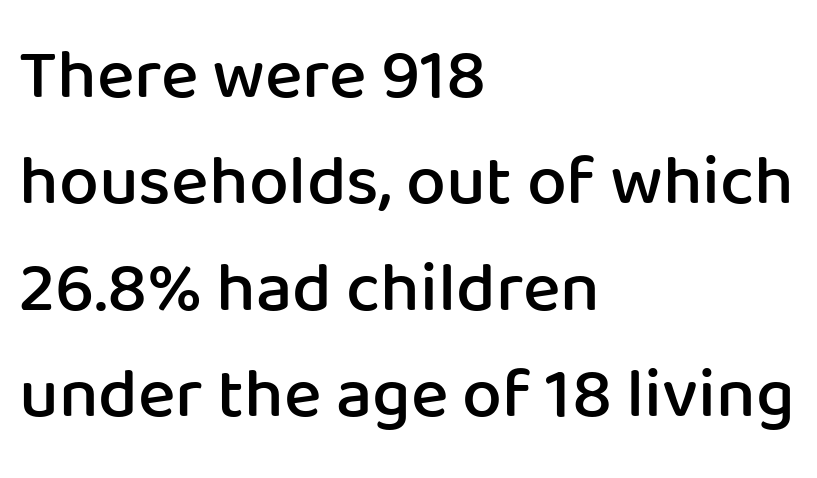
Q: Is the text bold? A: Semi-bold.
Q: Is the text italic (slanted)? A: No, it is upright.
Q: Is the typeface a serif or a sans-serif typeface? A: Sans-serif.
Q: Is the text underlined? A: No.
Q: How is the paragraph aligned? A: Left-aligned.
Q: Is the spacing between letters normal or unusually wide? A: Normal.
Q: Is the spacing between lines tight, normal or loose? A: Normal.
Q: Width (condensed, normal, or wide)? A: Normal.
Q: Stroke contrast? A: Low.
Q: x-height? A: Medium.
Q: Monospaced? A: No.
